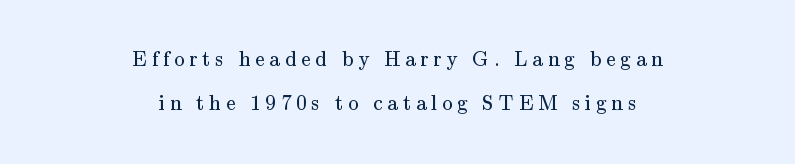
The image shows 21 px text type, upright; set centered, loose line spacing (2.11x), unusually wide letter spacing (+0.23 em), not underlined.
